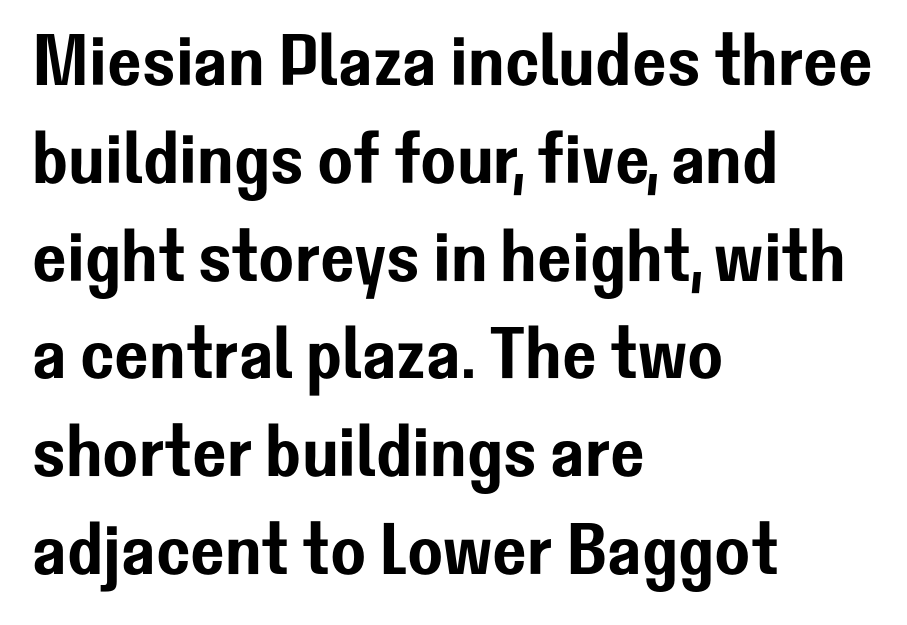
{"serif": "no", "italic": "no", "width": "normal", "stroke_contrast": "low", "x_height": "medium", "monospaced": "no", "underline": "no", "align": "left", "line_spacing": "normal", "line_spacing_ratio": 1.34, "letter_spacing": "normal", "letter_spacing_em": 0.0, "glyph_px": 73}
